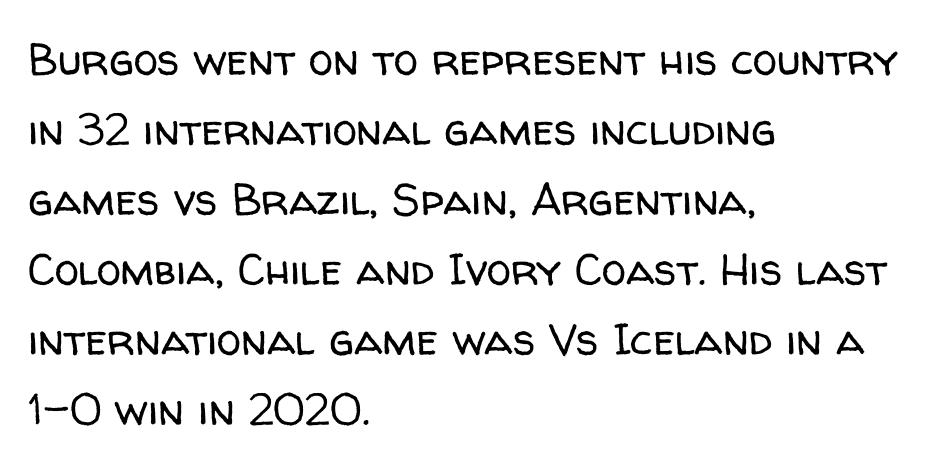
{"serif": "no", "italic": "no", "bold": "no", "weight": "regular", "width": "normal", "stroke_contrast": "low", "x_height": "medium", "monospaced": "no", "underline": "no", "align": "left", "line_spacing": "normal", "line_spacing_ratio": 1.59, "letter_spacing": "normal", "letter_spacing_em": 0.0, "glyph_px": 44}
